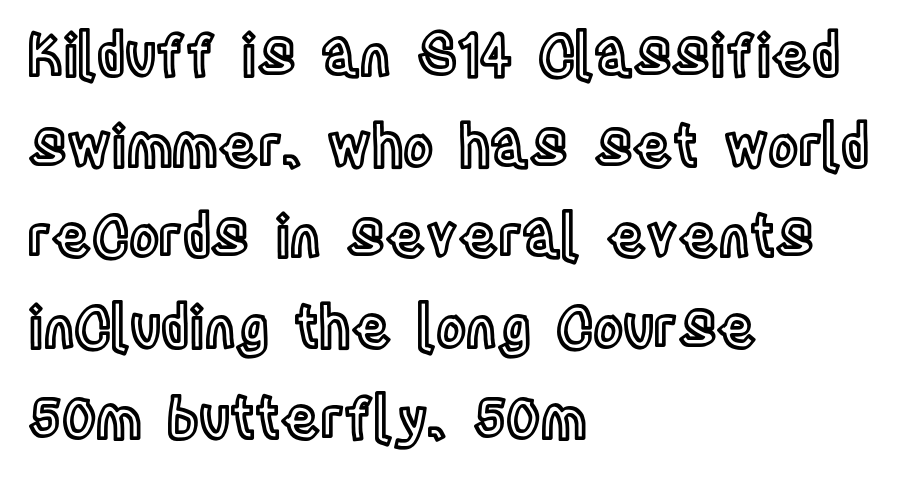
The image shows 57 px condensed type, upright; set left-aligned, normal line spacing (1.59x), normal letter spacing, not underlined; a large x-height.
